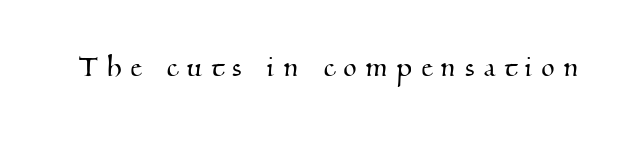
The image shows 34 px serif type; set unusually wide letter spacing (+0.28 em), not underlined; medium stroke contrast and a small x-height.
